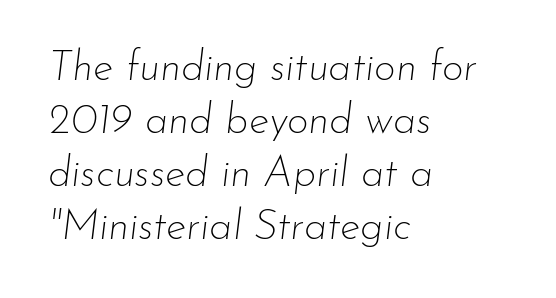
The text block is weighted toward the left margin, trailing off unevenly rightward. Stroke thickness stays within the range of a standard reading face or lighter. A typesetter would call this proportional, since set widths differ per character. In terms of letterspacing, this is plain default setting.
